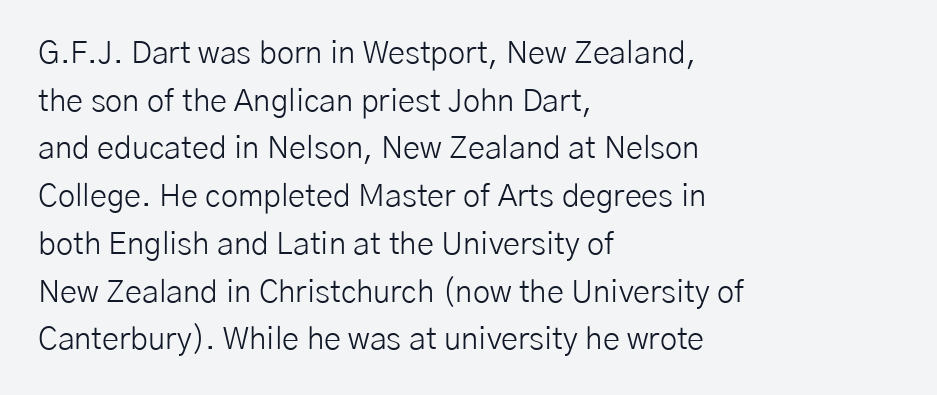
Q: Is the text bold? A: No.
Q: Is the text italic (slanted)? A: No, it is upright.
Q: Is the typeface a serif or a sans-serif typeface? A: Sans-serif.
Q: Is the text underlined? A: No.
Q: How is the paragraph aligned? A: Left-aligned.
Q: Is the spacing between letters normal or unusually wide? A: Normal.
Q: Is the spacing between lines tight, normal or loose? A: Normal.
Q: Width (condensed, normal, or wide)? A: Normal.
Q: Stroke contrast? A: Low.
Q: x-height? A: Medium.
Q: Monospaced? A: No.
